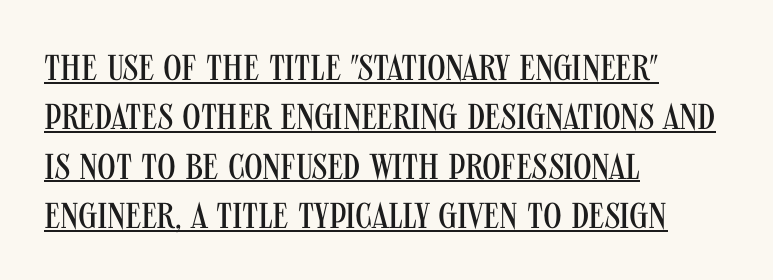
Does extra space separate the letters? No, they use regular spacing. Caption: lettering with a line underneath. Bold? No — there's no thickening of the strokes. This rendering employs a face without finishing strokes, i.e., a sans-serif. The line-height multiplier appears to be the usual default. These lines are rendered in a variable-pitch font.
